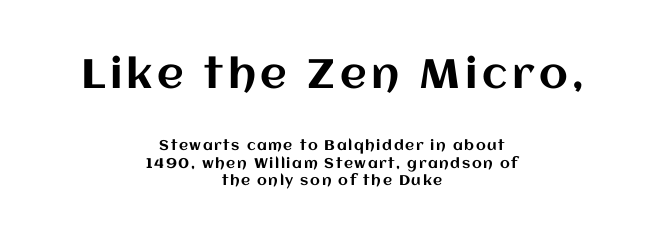
These lines are rendered in a variable-pitch font. Check the space under the baseline: it is left empty. The lines in this sample share a center point and differ in where they start and stop. The vertical gap from one line to the next is medium.
